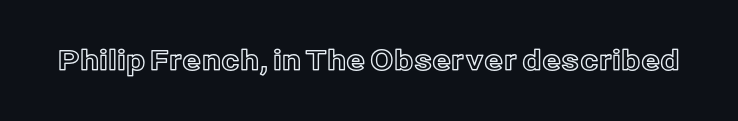
The foot of each line stays bare and open. The rendering keeps characters at their native spacing. These lines were composed using upright roman letters. Proportional: the letters do not fall into vertical columns.
